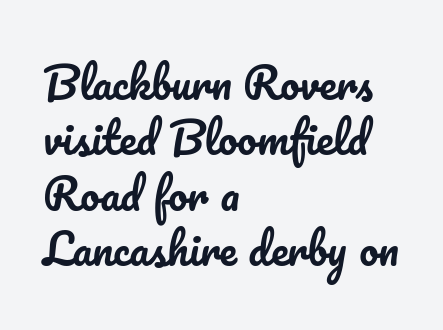
The image shows 43 px text type; set left-aligned, normal line spacing (1.29x), normal letter spacing, not underlined; low stroke contrast and a small x-height.
